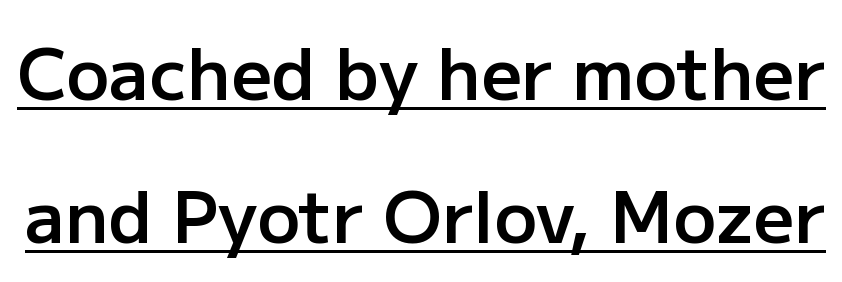
{"serif": "no", "italic": "no", "bold": "semi", "weight": "semibold", "width": "normal", "stroke_contrast": "low", "x_height": "medium", "monospaced": "no", "underline": "yes", "line_spacing": "loose", "line_spacing_ratio": 2.02, "letter_spacing": "normal", "letter_spacing_em": 0.0, "glyph_px": 71}
